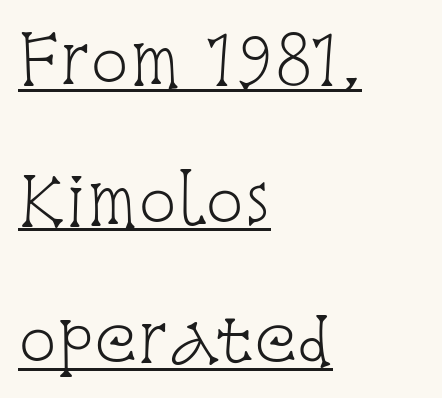
Q: Is the text bold? A: No.
Q: Is the text italic (slanted)? A: No, it is upright.
Q: Is the typeface a serif or a sans-serif typeface? A: Serif.
Q: Is the text underlined? A: Yes.
Q: How is the paragraph aligned? A: Left-aligned.
Q: Is the spacing between letters normal or unusually wide? A: Normal.
Q: Is the spacing between lines tight, normal or loose? A: Loose.
Q: Width (condensed, normal, or wide)? A: Condensed.
Q: Stroke contrast? A: Low.
Q: x-height? A: Large.
Q: Monospaced? A: No.
